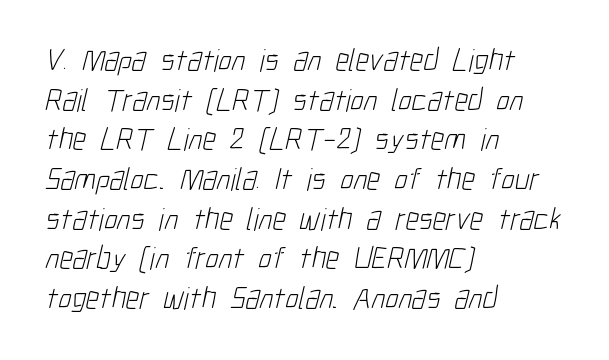
Q: Is the text bold? A: No.
Q: Is the typeface a serif or a sans-serif typeface? A: Sans-serif.
Q: Is the text underlined? A: No.
Q: How is the paragraph aligned? A: Left-aligned.
Q: Is the spacing between letters normal or unusually wide? A: Normal.
Q: Width (condensed, normal, or wide)? A: Condensed.
Q: Stroke contrast? A: Low.
Q: x-height? A: Medium.
Q: Monospaced? A: No.
